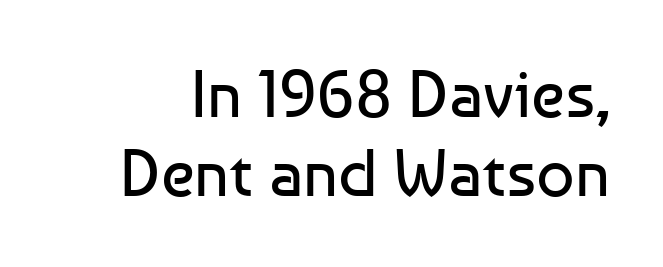
Q: Is the text bold? A: No.
Q: Is the text italic (slanted)? A: No, it is upright.
Q: Is the typeface a serif or a sans-serif typeface? A: Sans-serif.
Q: Is the text underlined? A: No.
Q: Is the spacing between letters normal or unusually wide? A: Normal.
Q: Width (condensed, normal, or wide)? A: Normal.
Q: Stroke contrast? A: Low.
Q: x-height? A: Medium.
Q: Monospaced? A: No.
